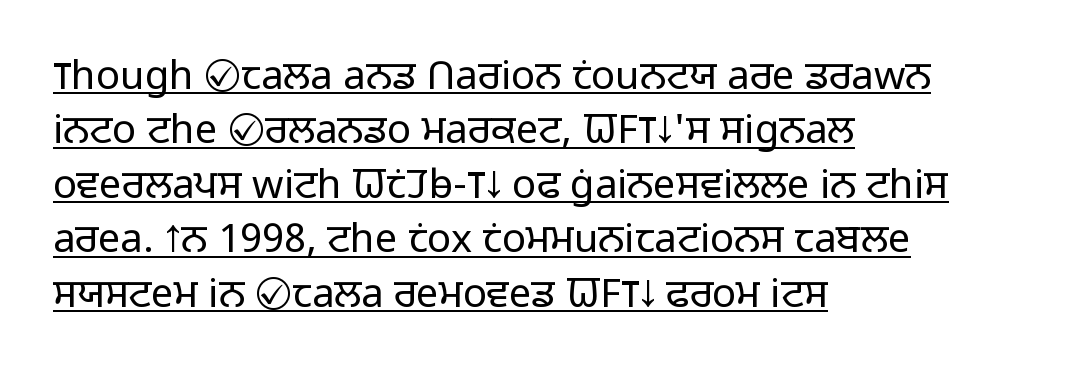
{"serif": "no", "italic": "no", "bold": "no", "weight": "light", "width": "normal", "stroke_contrast": "low", "x_height": "medium", "monospaced": "no", "underline": "yes", "align": "left", "line_spacing": "normal", "line_spacing_ratio": 1.36, "letter_spacing": "normal", "letter_spacing_em": 0.0, "glyph_px": 40}
